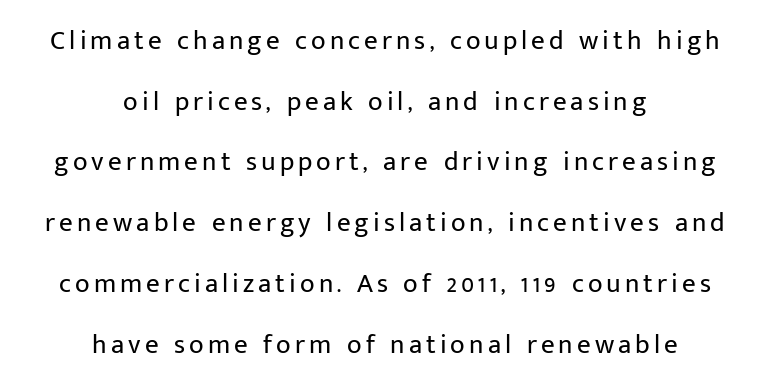
Unmarked baselines from the first word to the last. The font's upright variant was chosen for this text. Quick note: interline space is abundant. Neither beginnings nor endings align; midpoints do.
